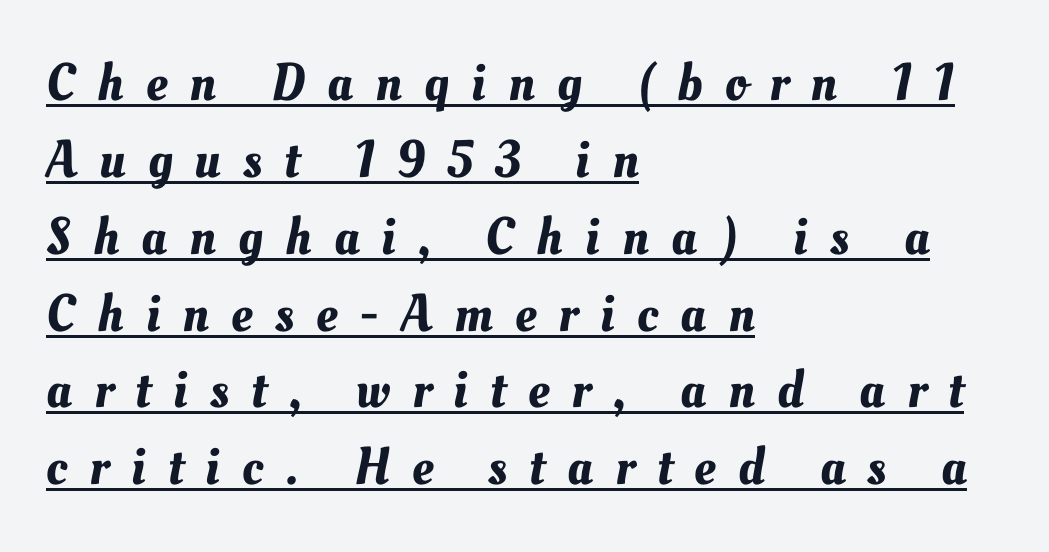
Rows of type keep a routine distance in the vertical direction. Loose tracking; the words dissolve into strings of separated letters. Each letter keeps its own natural width here, so spacing adapts to shape. Beneath each row of characters lies a ruled line. Line starts are locked; line ends wander.
